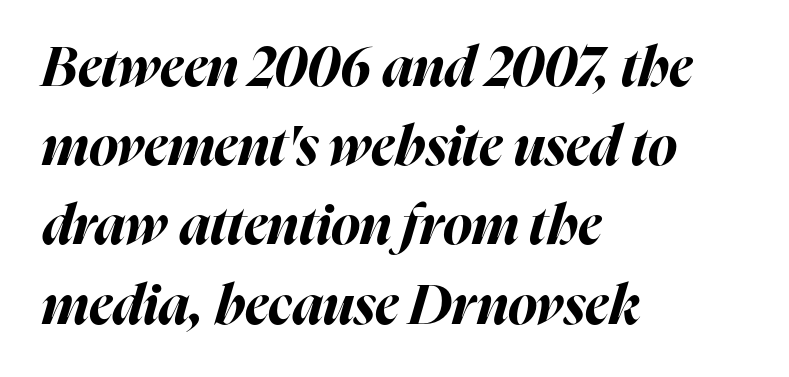
The image shows 55 px bold type, italic (leaning right); set left-aligned, normal line spacing (1.44x), normal letter spacing, not underlined; high stroke contrast and a medium x-height.
